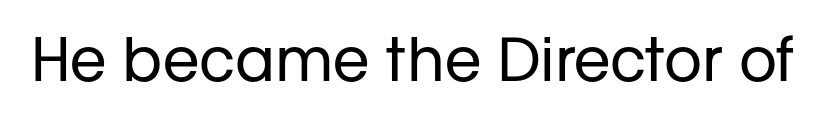
The image shows 59 px regular-weight sans-serif type, upright; set normal letter spacing, not underlined; low stroke contrast and a medium x-height.
